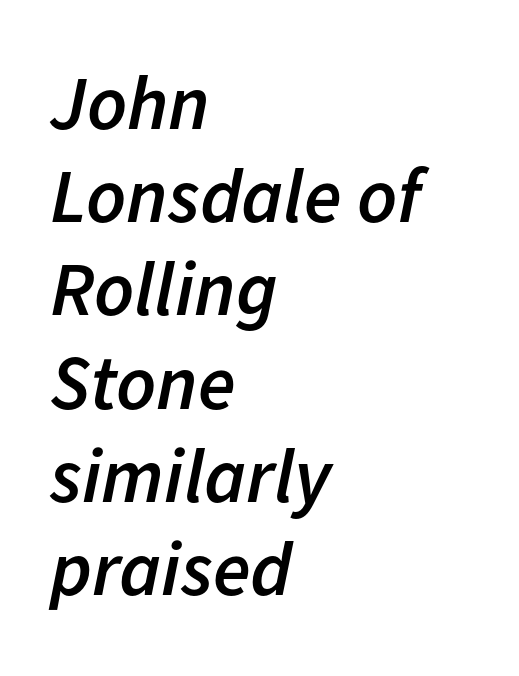
{"italic": "yes", "lean": "right", "slant_degrees": 11, "bold": "semi", "weight": "semibold", "width": "normal", "stroke_contrast": "low", "x_height": "medium", "monospaced": "no", "underline": "no", "align": "left", "line_spacing_ratio": 1.21, "letter_spacing": "normal", "letter_spacing_em": 0.0, "glyph_px": 77}
